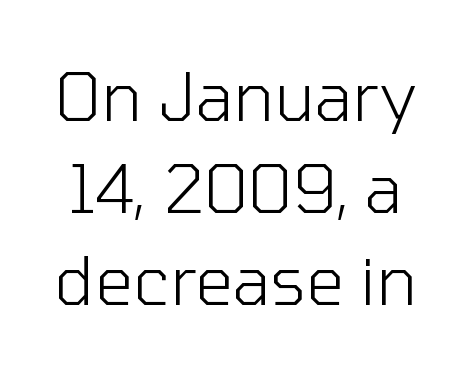
{"serif": "no", "italic": "no", "bold": "no", "weight": "light", "width": "normal", "stroke_contrast": "low", "x_height": "medium", "monospaced": "no", "underline": "no", "line_spacing": "normal", "line_spacing_ratio": 1.37, "letter_spacing": "normal", "letter_spacing_em": 0.0, "glyph_px": 67}
